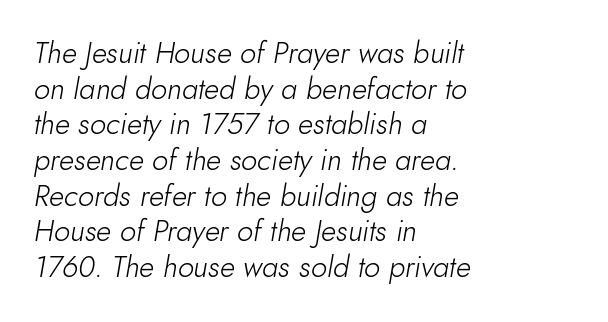
Q: Is the text bold? A: No.
Q: Is the text italic (slanted)? A: Yes, it leans right by about 10 degrees.
Q: Is the text underlined? A: No.
Q: How is the paragraph aligned? A: Left-aligned.
Q: Is the spacing between letters normal or unusually wide? A: Normal.
Q: Width (condensed, normal, or wide)? A: Normal.
Q: Stroke contrast? A: Low.
Q: x-height? A: Small.
Q: Monospaced? A: No.
